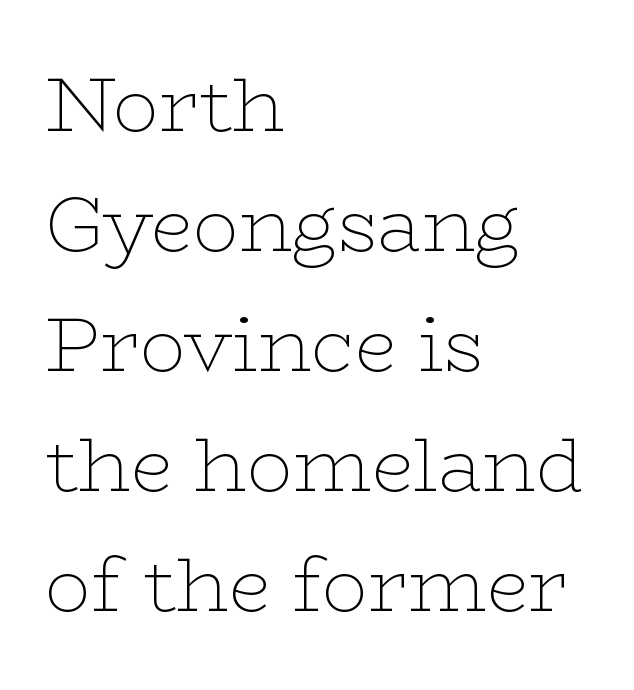
The image shows 76 px thin, wide serif type, upright; set left-aligned, normal line spacing (1.58x), normal letter spacing, not underlined; low stroke contrast and a medium x-height.
